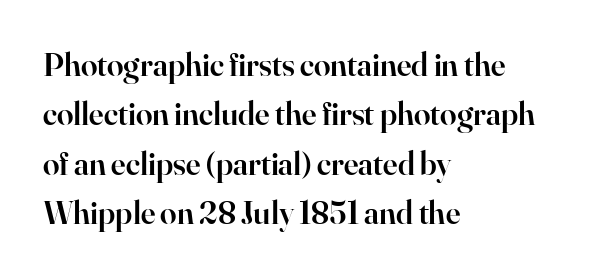
A typesetter would call this zero additional tracking. Italic: no, the glyphs are upright roman. Honestly, there is no underline to notice here at all. A serif font was chosen for this passage. You could not count columns in this text — the font is proportionally spaced.
